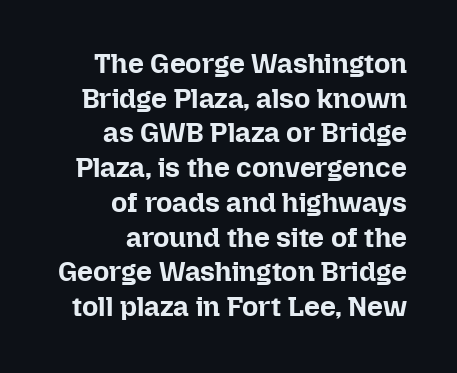
{"italic": "no", "bold": "yes", "weight": "bold", "width": "normal", "stroke_contrast": "low", "x_height": "medium", "monospaced": "no", "underline": "no", "align": "right", "line_spacing_ratio": 1.24, "letter_spacing": "normal", "letter_spacing_em": 0.0, "glyph_px": 28}
